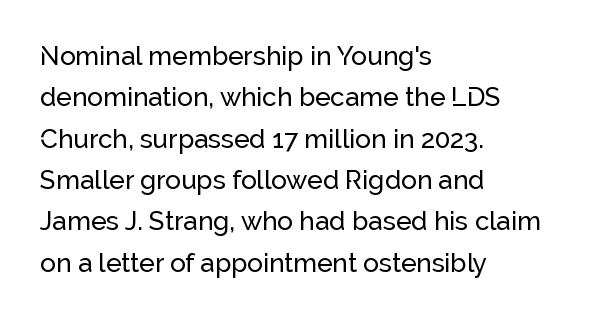
The image shows 26 px text type, upright; set left-aligned, normal line spacing (1.59x), normal letter spacing, not underlined.
